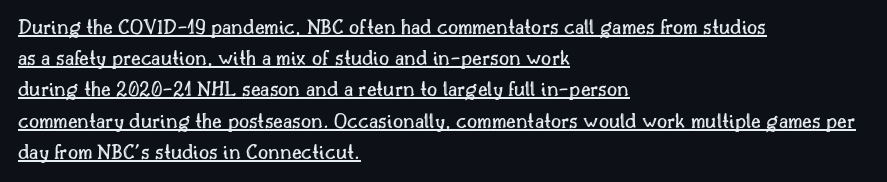
Q: Is the text italic (slanted)? A: No, it is upright.
Q: Is the text underlined? A: Yes.
Q: How is the paragraph aligned? A: Left-aligned.
Q: Is the spacing between letters normal or unusually wide? A: Normal.
Q: Is the spacing between lines tight, normal or loose? A: Normal.
